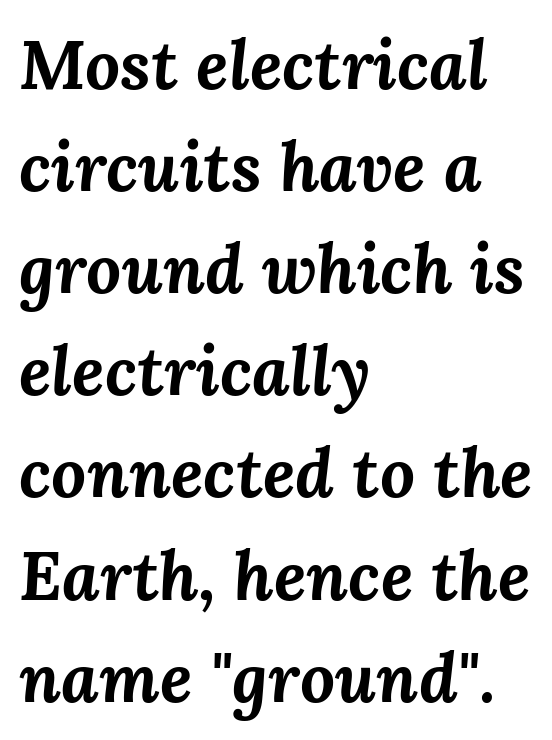
Spacing verdict: proportional, widths tailored to each character. Successive baselines arrive at the customary interval. Visually the block forms a straight wall on the left and a jagged coastline on the right. The passage shown is not underscored anywhere. Chunky letters — that's bold for sure.
